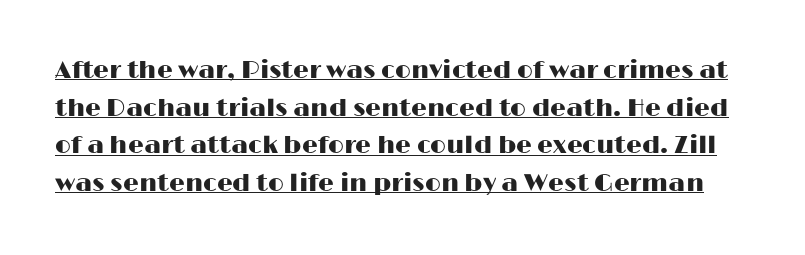
Q: Is the text italic (slanted)? A: No, it is upright.
Q: Is the text underlined? A: Yes.
Q: Is the spacing between letters normal or unusually wide? A: Normal.
Q: Is the spacing between lines tight, normal or loose? A: Normal.
